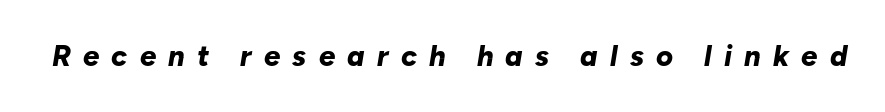
The image shows 29 px bold type, italic (leaning right); set unusually wide letter spacing (+0.42 em), not underlined; low stroke contrast and a medium x-height.
